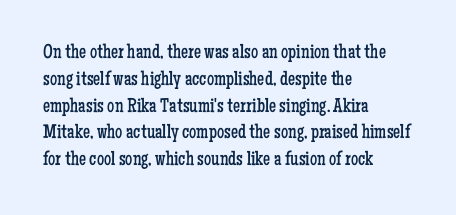
The image shows 20 px text type, upright; set left-aligned, normal line spacing (1.34x), normal letter spacing, not underlined.
